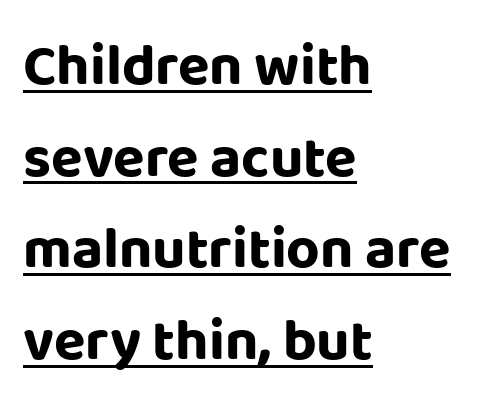
The image shows 58 px bold sans-serif type, upright; set left-aligned, normal line spacing (1.58x), normal letter spacing, underlined; low stroke contrast and a large x-height.
